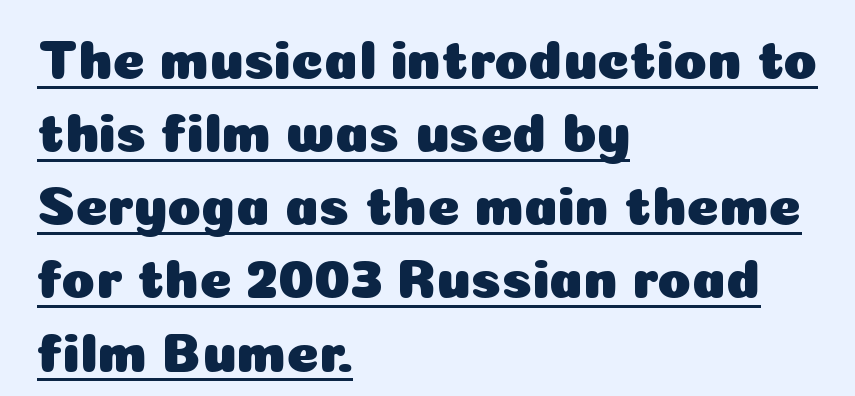
{"serif": "no", "italic": "no", "width": "normal", "stroke_contrast": "low", "x_height": "medium", "monospaced": "no", "underline": "yes", "align": "left", "line_spacing": "normal", "line_spacing_ratio": 1.33, "letter_spacing": "normal", "letter_spacing_em": 0.0, "glyph_px": 55}
